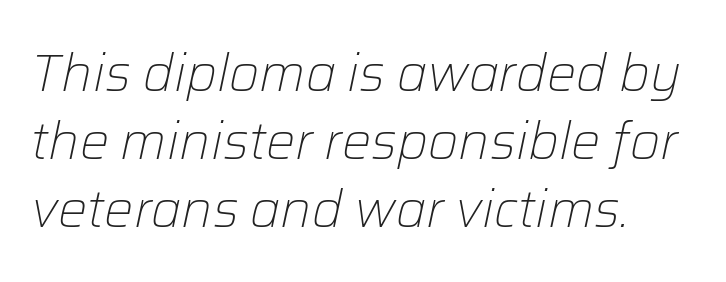
Q: Is the text bold? A: No.
Q: Is the text italic (slanted)? A: Yes, it leans right by about 12 degrees.
Q: Is the text underlined? A: No.
Q: Is the spacing between letters normal or unusually wide? A: Normal.
Q: Is the spacing between lines tight, normal or loose? A: Normal.
Q: Width (condensed, normal, or wide)? A: Normal.
Q: Stroke contrast? A: Low.
Q: x-height? A: Medium.
Q: Monospaced? A: No.
